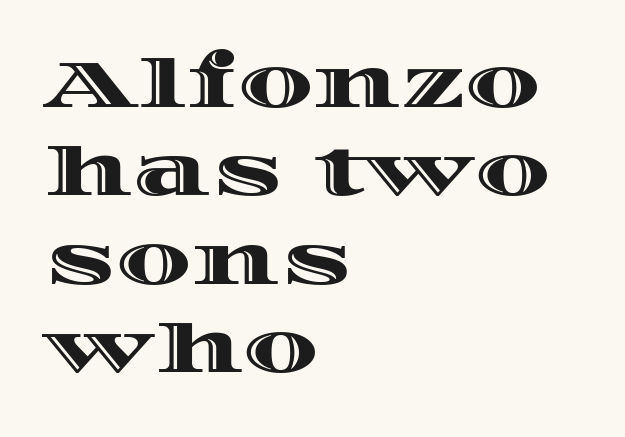
Reading down the column, the eye jumps a familiar distance to each next line. This is roman type, the default non-slanted kind. Each letter keeps its own natural width here, so spacing adapts to shape. These lines are set flush left with a ragged right edge. The horizontal fit of the characters is conventional and even. Words float on clear page, feet unadorned.
